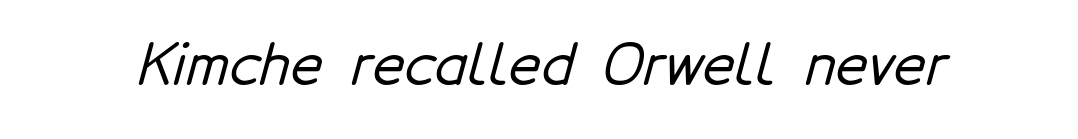
There is no visible air inserted between adjacent glyphs. This rendering employs a face without finishing strokes, i.e., a sans-serif. Note the varied advance widths — an 'i' is clearly narrower than an 'm'. Unmarked baselines from the first word to the last.
